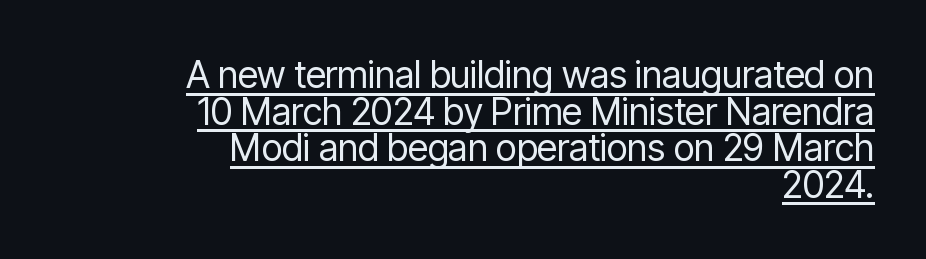
Q: Is the text bold? A: No.
Q: Is the text italic (slanted)? A: No, it is upright.
Q: Is the typeface a serif or a sans-serif typeface? A: Sans-serif.
Q: Is the text underlined? A: Yes.
Q: How is the paragraph aligned? A: Right-aligned.
Q: Is the spacing between letters normal or unusually wide? A: Normal.
Q: Is the spacing between lines tight, normal or loose? A: Tight.
Q: Width (condensed, normal, or wide)? A: Condensed.
Q: Stroke contrast? A: Low.
Q: x-height? A: Medium.
Q: Monospaced? A: No.
